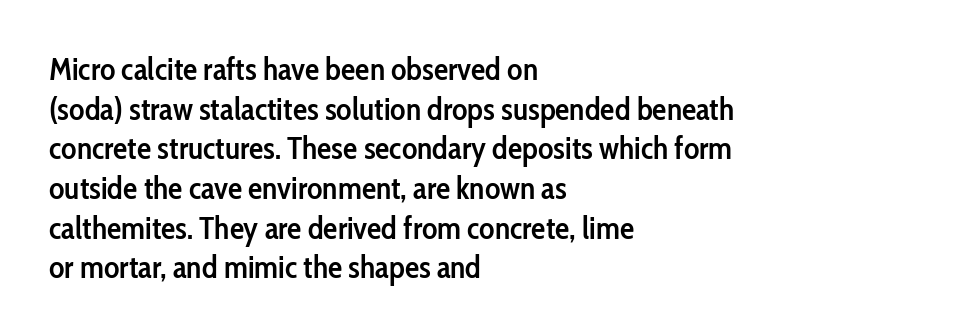
The ragged edge is on the right, which tells us the setting is flush left. The typesetting leans somewhat heavy: a semibold. Unmarked baselines from the first word to the last. Note the varied advance widths — an 'i' is clearly narrower than an 'm'. Between one letter and the next there's only the usual sliver of space.
